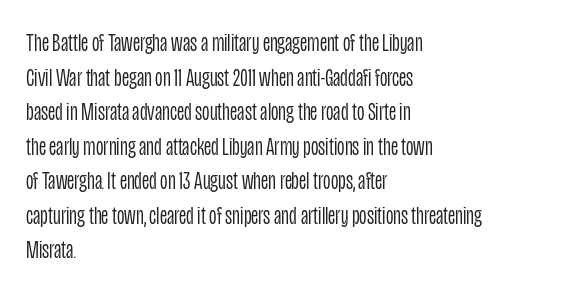
Q: Is the text bold? A: No.
Q: Is the text italic (slanted)? A: No, it is upright.
Q: Is the text underlined? A: No.
Q: How is the paragraph aligned? A: Left-aligned.
Q: Is the spacing between letters normal or unusually wide? A: Normal.
Q: Is the spacing between lines tight, normal or loose? A: Normal.
